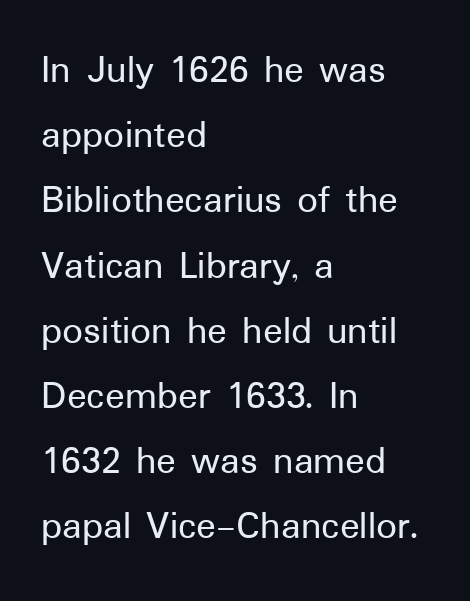
Tall strokes in this sample are plumb rather than angled. Does the leading feel generous? No, just average. Character widths vary here, with narrow letters taking less room than wide ones. Caption: multi-line text, flush left, ragged right. Lines of text with bare space underneath.
